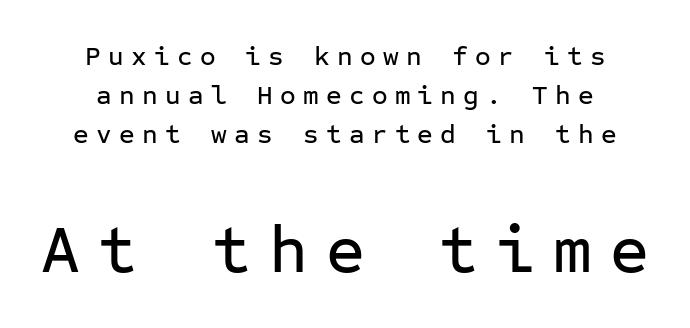
Do the characters align in a grid? Yes, the font is monospaced. Words appear elongated and porous because spacing is wide. Glance below the letters and you will spot only blank space. These lines were composed using upright roman letters.
